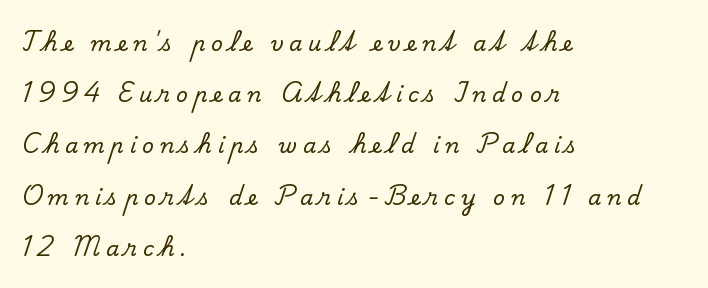
Q: Is the text italic (slanted)? A: Yes.
Q: Is the text underlined? A: No.
Q: How is the paragraph aligned? A: Left-aligned.
Q: Is the spacing between letters normal or unusually wide? A: Unusually wide.
Q: Is the spacing between lines tight, normal or loose? A: Loose.
